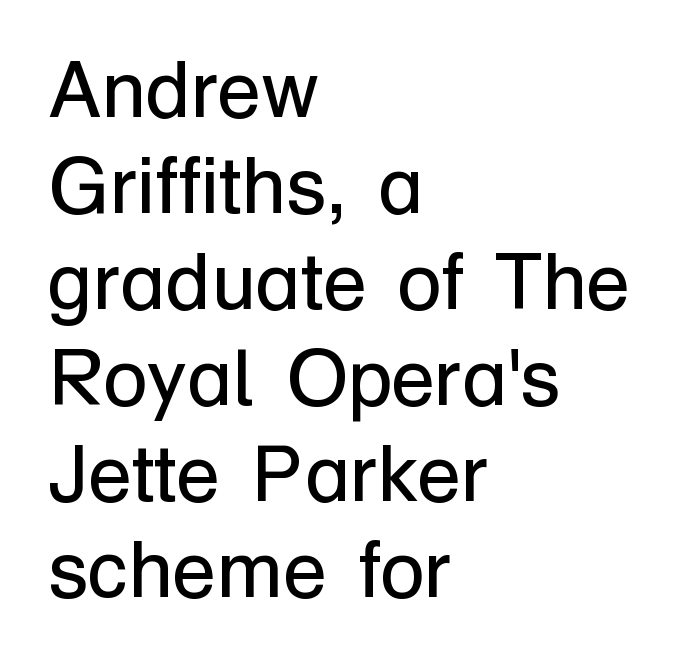
{"serif": "no", "italic": "no", "bold": "no", "weight": "regular", "width": "normal", "stroke_contrast": "low", "x_height": "medium", "monospaced": "no", "underline": "no", "align": "left", "line_spacing_ratio": 1.2, "letter_spacing": "normal", "letter_spacing_em": 0.0, "glyph_px": 80}
